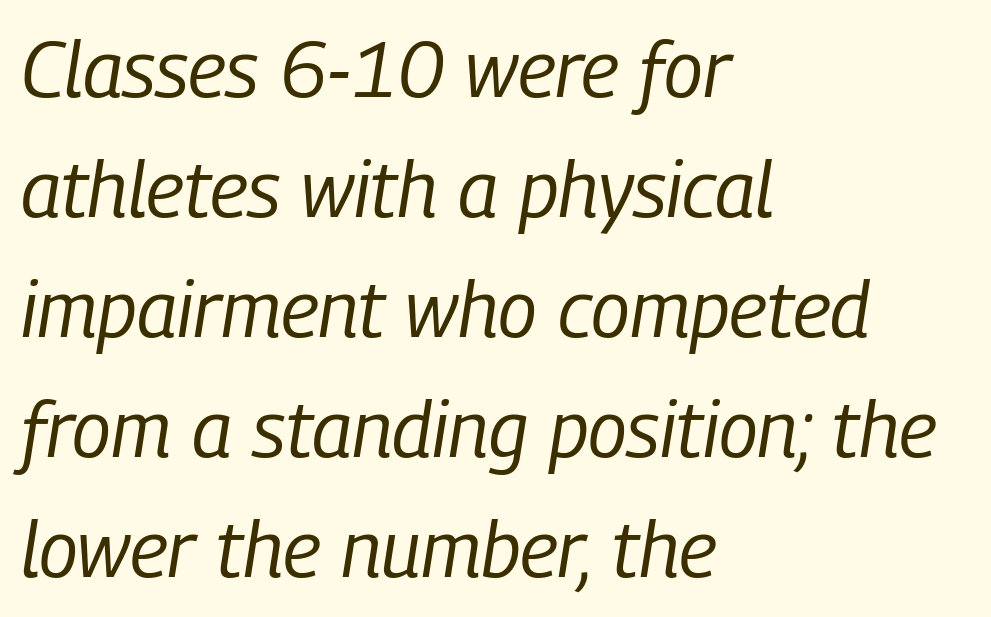
The image shows 78 px regular-weight, condensed type, italic (leaning right); set left-aligned, normal line spacing (1.54x), normal letter spacing, not underlined; low stroke contrast and a medium x-height.
